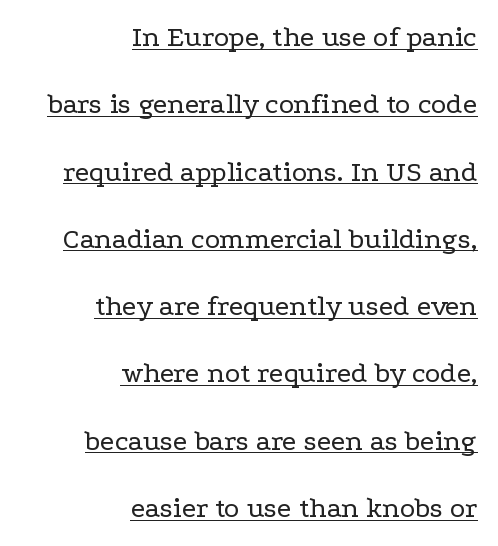
{"serif": "yes", "italic": "no", "bold": "no", "weight": "regular", "width": "wide", "stroke_contrast": "low", "x_height": "medium", "monospaced": "no", "underline": "yes", "align": "right", "line_spacing": "loose", "line_spacing_ratio": 2.32, "letter_spacing": "normal", "letter_spacing_em": 0.0, "glyph_px": 29}
